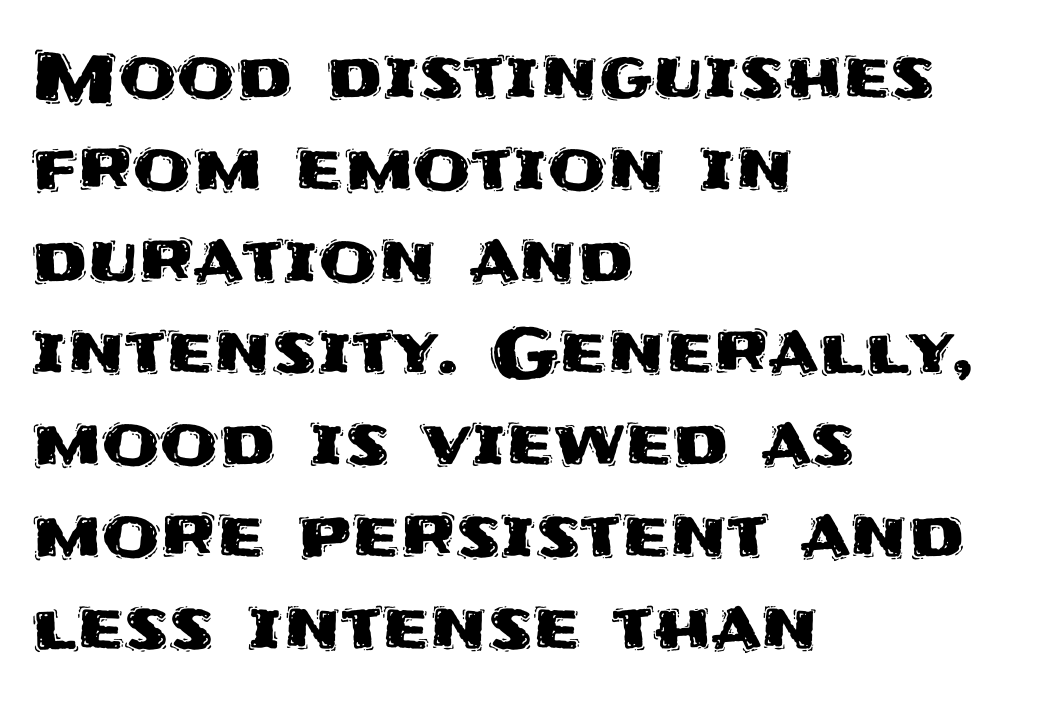
{"serif": "no", "italic": "no", "width": "normal", "stroke_contrast": "medium", "x_height": "large", "monospaced": "no", "underline": "no", "align": "left", "line_spacing": "normal", "line_spacing_ratio": 1.37, "letter_spacing": "normal", "letter_spacing_em": 0.0, "glyph_px": 67}
